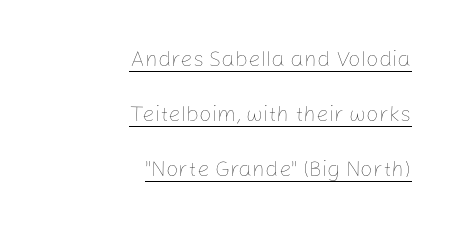
Q: Is the text bold? A: No.
Q: Is the text italic (slanted)? A: No, it is upright.
Q: Is the text underlined? A: Yes.
Q: How is the paragraph aligned? A: Right-aligned.
Q: Is the spacing between letters normal or unusually wide? A: Normal.
Q: Is the spacing between lines tight, normal or loose? A: Loose.
